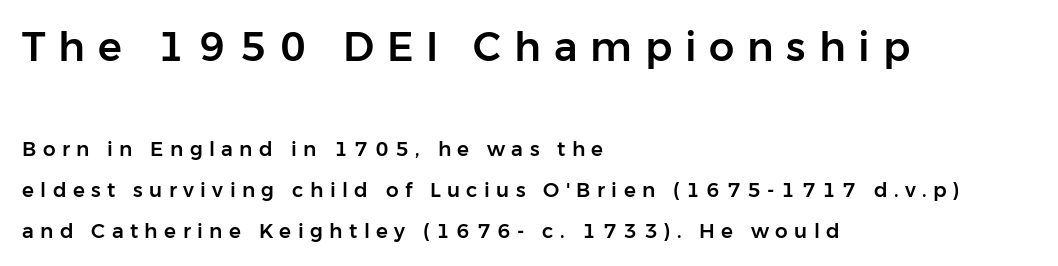
A classic flush-left, rag-right setting is used for this passage. Is this a fixed-width face? No — the glyphs have proportional, varying widths. Compare the two chunks: the upper has the greater cap height. A clean baseline with only descenders dipping below it.
